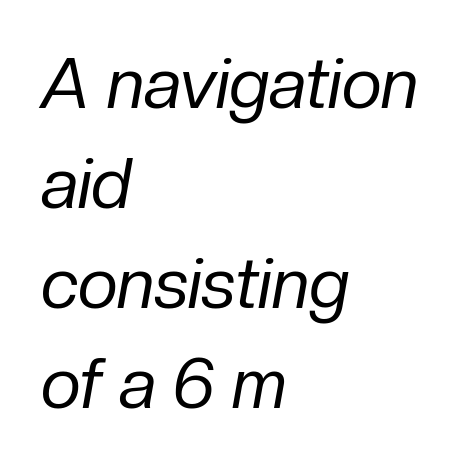
Q: Is the text bold? A: No.
Q: Is the text italic (slanted)? A: Yes, it leans right by about 10 degrees.
Q: Is the text underlined? A: No.
Q: How is the paragraph aligned? A: Left-aligned.
Q: Is the spacing between letters normal or unusually wide? A: Normal.
Q: Is the spacing between lines tight, normal or loose? A: Normal.
Q: Width (condensed, normal, or wide)? A: Normal.
Q: Stroke contrast? A: Low.
Q: x-height? A: Medium.
Q: Monospaced? A: No.
